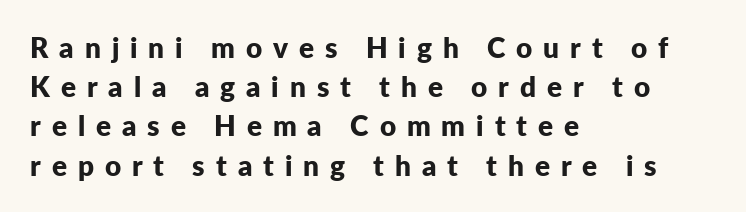
{"serif": "no", "italic": "no", "bold": "yes", "weight": "bold", "width": "normal", "stroke_contrast": "low", "x_height": "medium", "monospaced": "no", "underline": "no", "align": "left", "line_spacing": "normal", "line_spacing_ratio": 1.4, "letter_spacing": "wide", "letter_spacing_em": 0.39, "glyph_px": 28}
